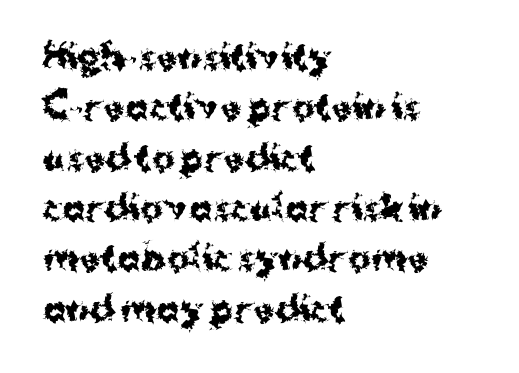
The image shows 34 px bold sans-serif type, upright; set left-aligned, normal line spacing (1.48x), normal letter spacing, not underlined; medium stroke contrast and a medium x-height.
